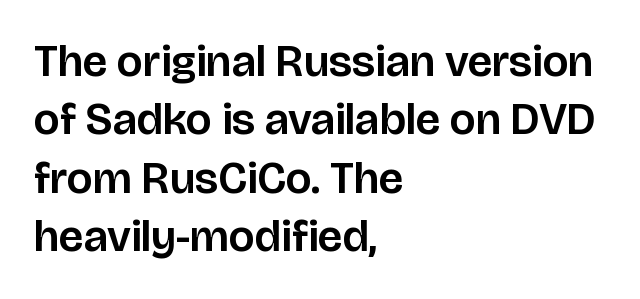
{"serif": "no", "italic": "no", "width": "normal", "stroke_contrast": "low", "x_height": "large", "monospaced": "no", "underline": "no", "align": "left", "line_spacing": "normal", "line_spacing_ratio": 1.3, "letter_spacing": "normal", "letter_spacing_em": 0.0, "glyph_px": 45}
